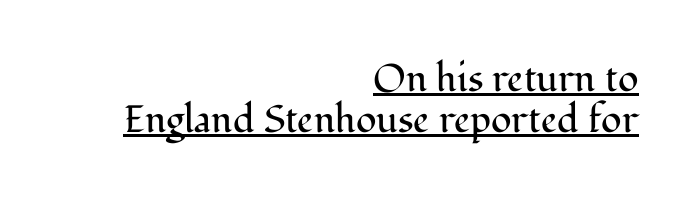
The image shows 38 px regular-weight serif type, upright; set right-aligned, tight line spacing (1.08x), normal letter spacing, underlined; medium stroke contrast and a medium x-height.
